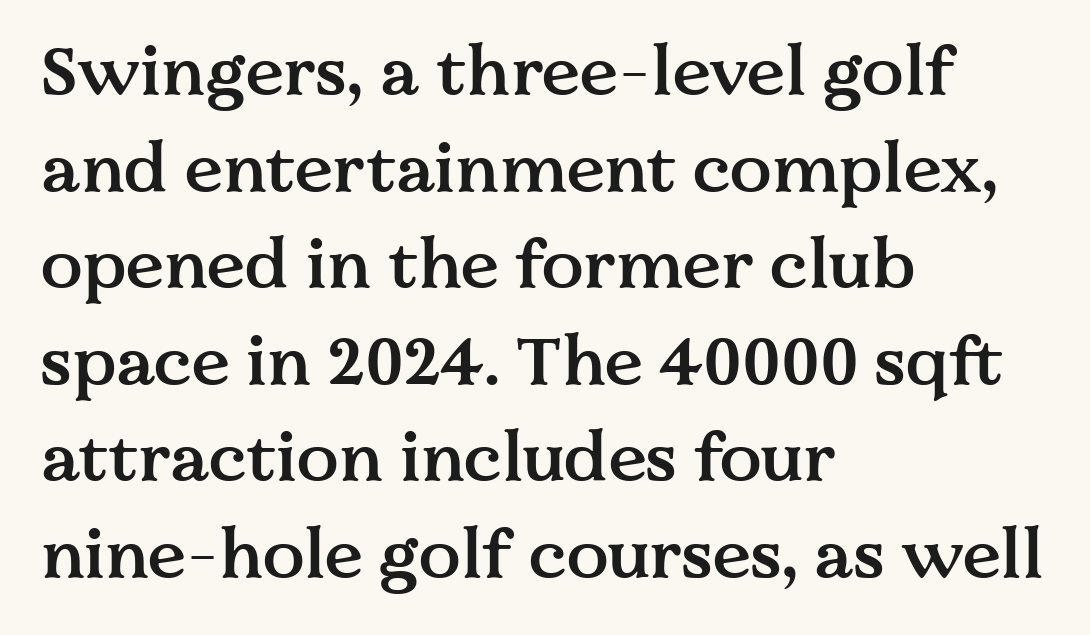
{"serif": "yes", "italic": "no", "bold": "semi", "weight": "semibold", "width": "normal", "stroke_contrast": "medium", "x_height": "medium", "monospaced": "no", "underline": "no", "align": "left", "line_spacing": "normal", "line_spacing_ratio": 1.4, "letter_spacing": "normal", "letter_spacing_em": 0.0, "glyph_px": 69}
